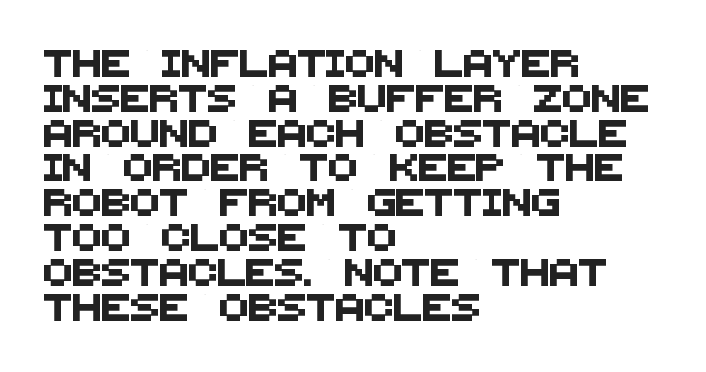
The image shows 27 px text type; set left-aligned, normal line spacing (1.29x), normal letter spacing, not underlined.
